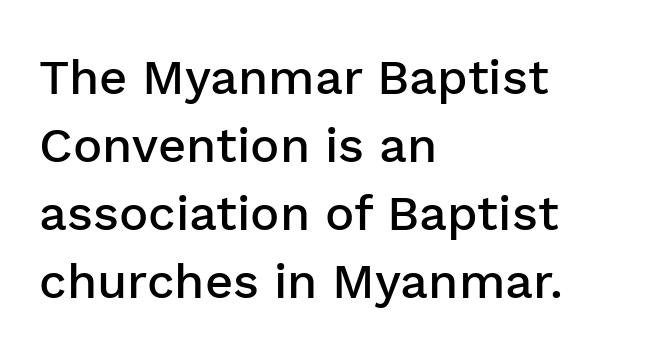
Q: Is the text bold? A: Semi-bold.
Q: Is the text italic (slanted)? A: No, it is upright.
Q: Is the typeface a serif or a sans-serif typeface? A: Sans-serif.
Q: Is the text underlined? A: No.
Q: How is the paragraph aligned? A: Left-aligned.
Q: Is the spacing between letters normal or unusually wide? A: Normal.
Q: Is the spacing between lines tight, normal or loose? A: Normal.
Q: Width (condensed, normal, or wide)? A: Normal.
Q: Stroke contrast? A: Low.
Q: x-height? A: Medium.
Q: Monospaced? A: No.
